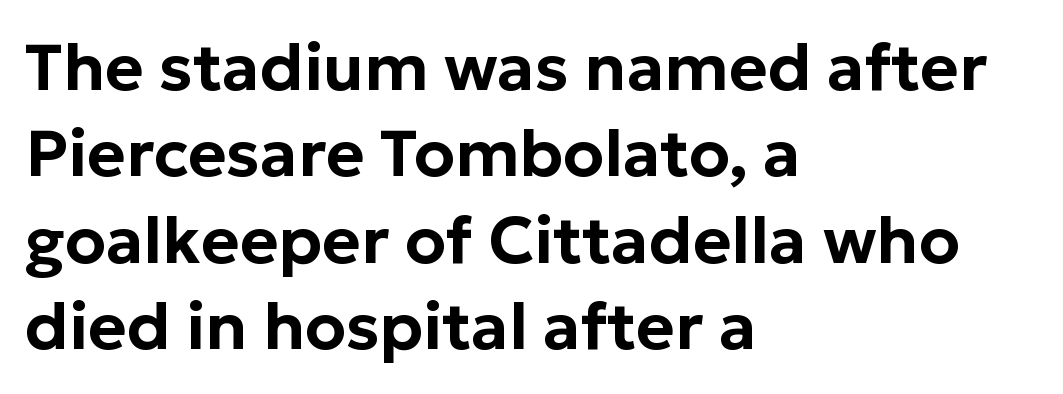
Q: Is the text italic (slanted)? A: No, it is upright.
Q: Is the typeface a serif or a sans-serif typeface? A: Sans-serif.
Q: Is the text underlined? A: No.
Q: How is the paragraph aligned? A: Left-aligned.
Q: Is the spacing between letters normal or unusually wide? A: Normal.
Q: Is the spacing between lines tight, normal or loose? A: Normal.
Q: Width (condensed, normal, or wide)? A: Normal.
Q: Stroke contrast? A: Low.
Q: x-height? A: Medium.
Q: Monospaced? A: No.
